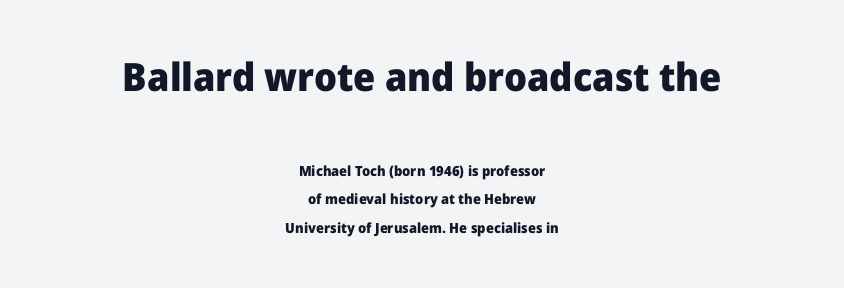
Q: Is the text bold? A: Yes.
Q: Is the text italic (slanted)? A: No, it is upright.
Q: Is the typeface a serif or a sans-serif typeface? A: Sans-serif.
Q: Is the text underlined? A: No.
Q: How is the paragraph aligned? A: Centered.
Q: Is the spacing between letters normal or unusually wide? A: Normal.
Q: Is the spacing between lines tight, normal or loose? A: Loose.
Q: Which block of text is set in a larger size, the first (top) or the second (bottom)? A: The first (top) one.
Q: Width (condensed, normal, or wide)? A: Normal.
Q: Stroke contrast? A: Low.
Q: x-height? A: Medium.
Q: Monospaced? A: No.
